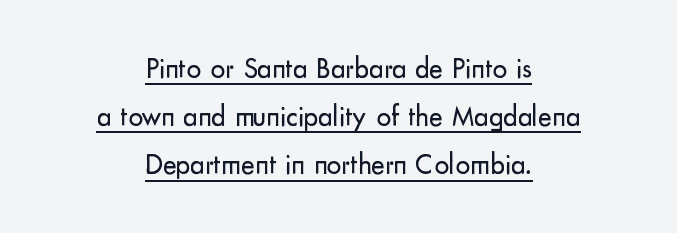
The image shows 29 px regular-weight sans-serif type, upright; set centered, normal line spacing (1.66x), normal letter spacing, underlined; low stroke contrast and a small x-height.
